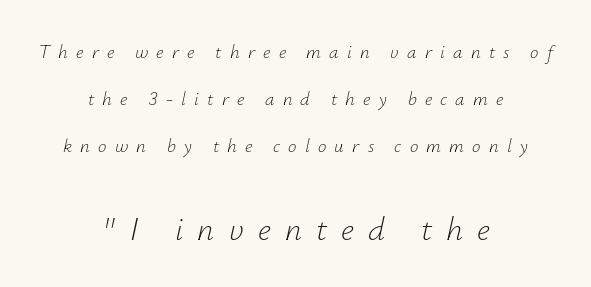
The designer gave the closing block more size than the opening block. The vertical gap from one line to the next is large. No extra ink here — the face is not bold. Here the glyphs are tracked loosely, breaking word shapes into spaced letters. Observe the lean: these are italic letterforms. Here the designer chose a conventional face with non-uniform glyph widths.
